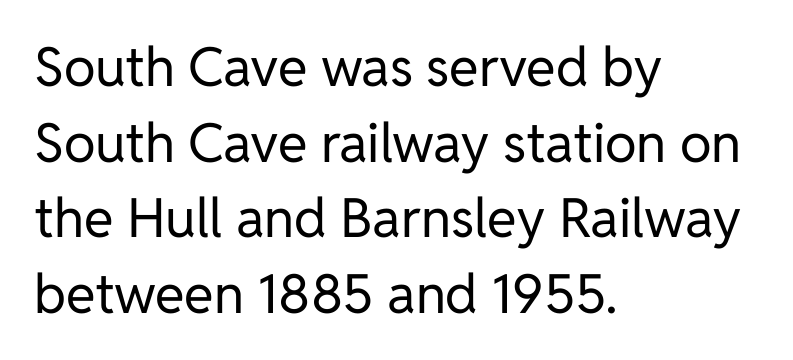
{"serif": "no", "italic": "no", "bold": "no", "weight": "regular", "width": "normal", "stroke_contrast": "low", "x_height": "medium", "monospaced": "no", "underline": "no", "align": "left", "line_spacing": "normal", "line_spacing_ratio": 1.4, "letter_spacing": "normal", "letter_spacing_em": 0.0, "glyph_px": 54}
